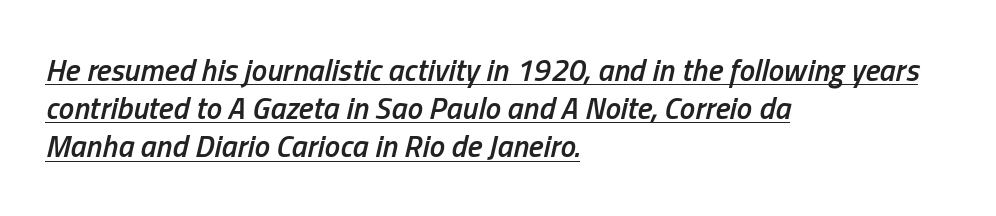
{"italic": "yes", "lean": "right", "slant_degrees": 13, "bold": "semi", "weight": "semibold", "width": "condensed", "stroke_contrast": "low", "x_height": "medium", "monospaced": "no", "underline": "yes", "align": "left", "line_spacing_ratio": 1.23, "letter_spacing": "normal", "letter_spacing_em": 0.0, "glyph_px": 31}
